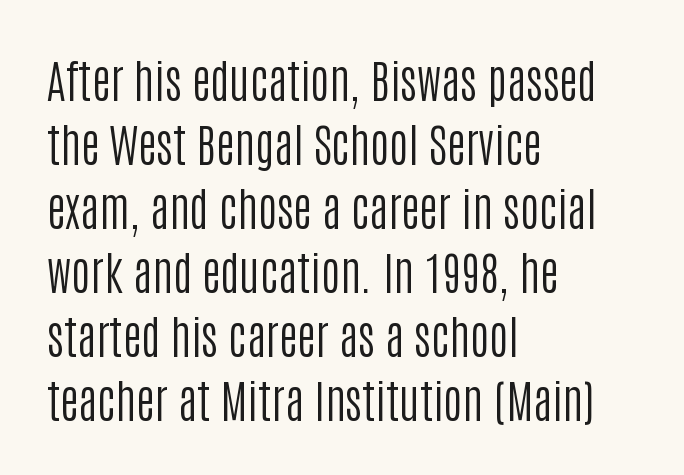
{"serif": "no", "italic": "no", "bold": "no", "weight": "regular", "width": "condensed", "stroke_contrast": "low", "x_height": "large", "monospaced": "no", "underline": "no", "align": "left", "line_spacing": "normal", "line_spacing_ratio": 1.39, "letter_spacing": "normal", "letter_spacing_em": 0.0, "glyph_px": 46}
